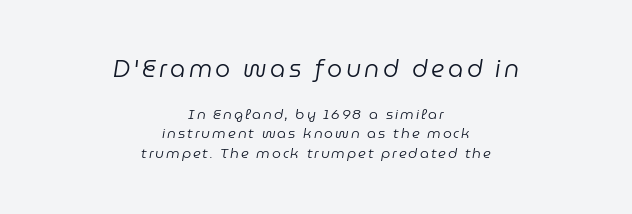
Q: Is the text bold? A: No.
Q: Is the text italic (slanted)? A: Yes, it leans right by about 9 degrees.
Q: Is the text underlined? A: No.
Q: How is the paragraph aligned? A: Centered.
Q: Is the spacing between lines tight, normal or loose? A: Normal.
Q: Which block of text is set in a larger size, the first (top) or the second (bottom)? A: The first (top) one.
